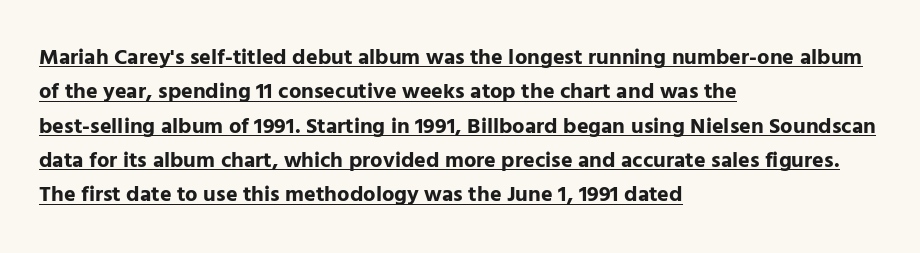
{"italic": "no", "bold": "yes", "underline": "yes", "align": "left", "line_spacing": "normal", "line_spacing_ratio": 1.56, "letter_spacing": "normal", "letter_spacing_em": 0.0, "glyph_px": 22}
